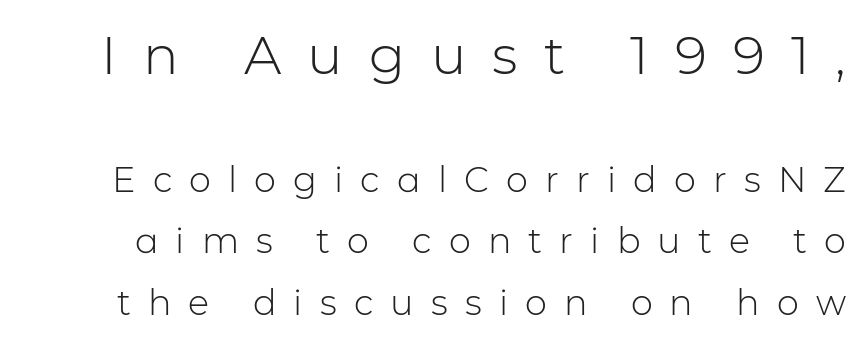
{"serif": "no", "italic": "no", "bold": "no", "weight": "light", "width": "normal", "stroke_contrast": "low", "x_height": "medium", "monospaced": "no", "underline": "no", "line_spacing_ratio": 1.76, "letter_spacing": "wide", "letter_spacing_em": 0.49, "larger_block": "first", "size_ratio": 1.51, "glyph_px": 53}
